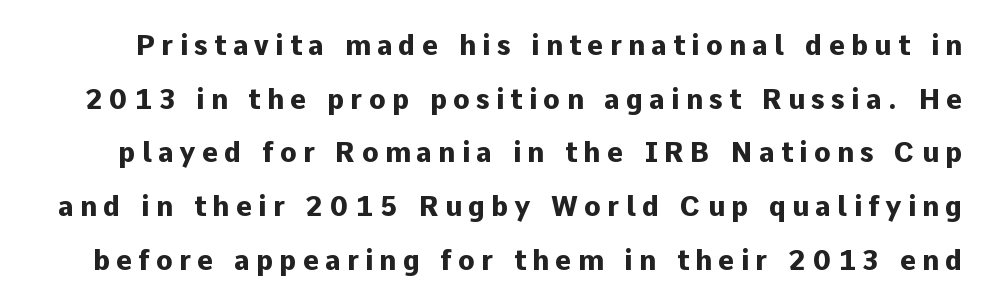
Q: Is the text bold? A: Yes.
Q: Is the text italic (slanted)? A: No, it is upright.
Q: Is the text underlined? A: No.
Q: Is the spacing between letters normal or unusually wide? A: Unusually wide.
Q: Is the spacing between lines tight, normal or loose? A: Loose.
